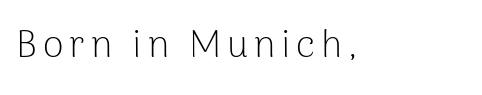
Q: Is the text bold? A: No.
Q: Is the text italic (slanted)? A: No, it is upright.
Q: Is the typeface a serif or a sans-serif typeface? A: Sans-serif.
Q: Is the text underlined? A: No.
Q: Width (condensed, normal, or wide)? A: Normal.
Q: Stroke contrast? A: Low.
Q: x-height? A: Medium.
Q: Monospaced? A: No.
